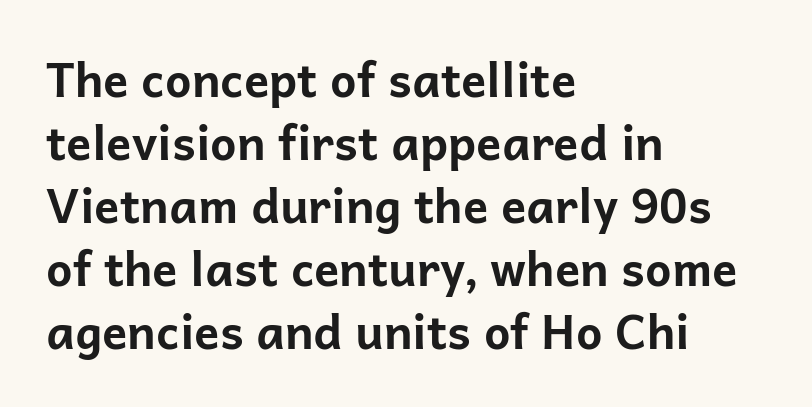
The image shows 47 px bold sans-serif type, upright; set left-aligned, normal line spacing (1.34x), normal letter spacing, not underlined; low stroke contrast and a medium x-height.
